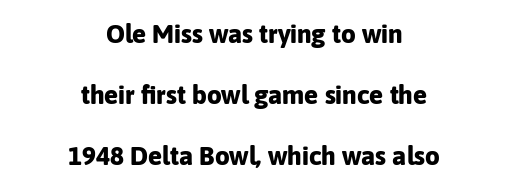
Q: Is the text bold? A: Yes.
Q: Is the text italic (slanted)? A: No, it is upright.
Q: Is the text underlined? A: No.
Q: How is the paragraph aligned? A: Centered.
Q: Is the spacing between letters normal or unusually wide? A: Normal.
Q: Is the spacing between lines tight, normal or loose? A: Loose.
